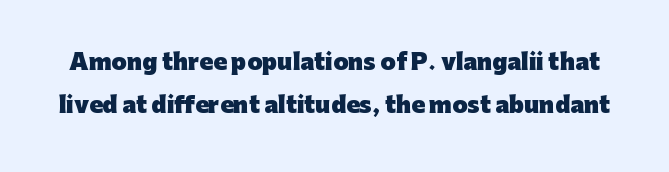
{"italic": "no", "bold": "yes", "underline": "no", "line_spacing": "loose", "line_spacing_ratio": 1.97, "letter_spacing": "normal", "letter_spacing_em": 0.0, "glyph_px": 22}
